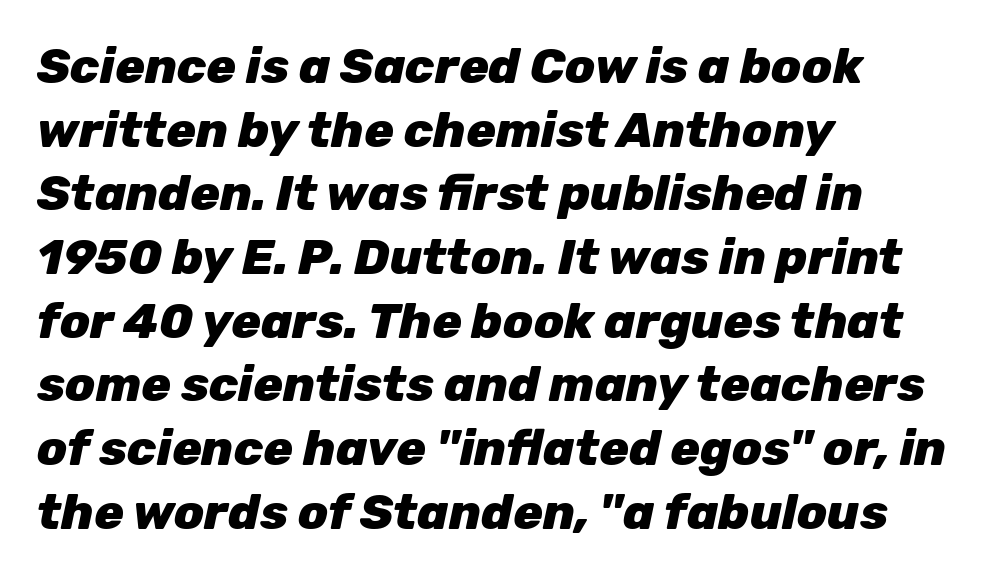
{"italic": "yes", "lean": "right", "slant_degrees": 12, "bold": "yes", "weight": "heavy", "width": "normal", "stroke_contrast": "low", "x_height": "medium", "monospaced": "no", "underline": "no", "align": "left", "line_spacing": "normal", "line_spacing_ratio": 1.3, "letter_spacing": "normal", "letter_spacing_em": 0.0, "glyph_px": 49}
